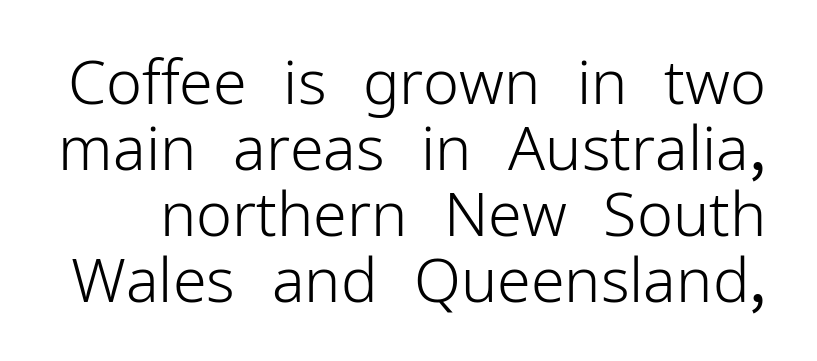
{"serif": "no", "italic": "no", "bold": "no", "weight": "light", "width": "normal", "stroke_contrast": "low", "x_height": "medium", "monospaced": "no", "underline": "no", "line_spacing": "tight", "line_spacing_ratio": 1.08, "letter_spacing": "normal", "letter_spacing_em": 0.0, "glyph_px": 61}
